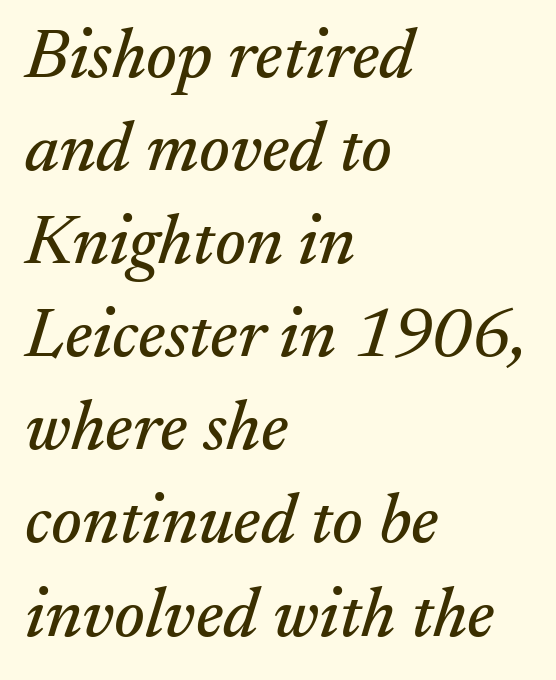
Tall strokes in this sample are angled rather than plumb. The face used here is proportionally spaced, like ordinary book or web type. These lines stack with their left ends in a neat column. This rendering employs a face with finishing strokes, i.e., a serif. The space directly below the letters is spotless.
